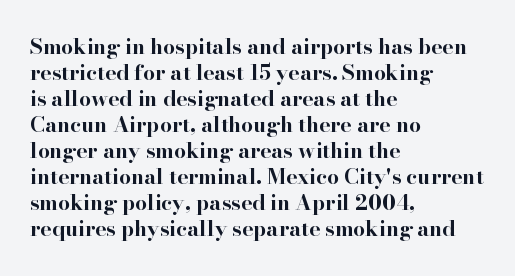
The strokes are fattened all the way to bold. Visually the block forms a straight wall on the left and a jagged coastline on the right. A typesetter would mark this as roman, not italic. The words here are not underlined.
